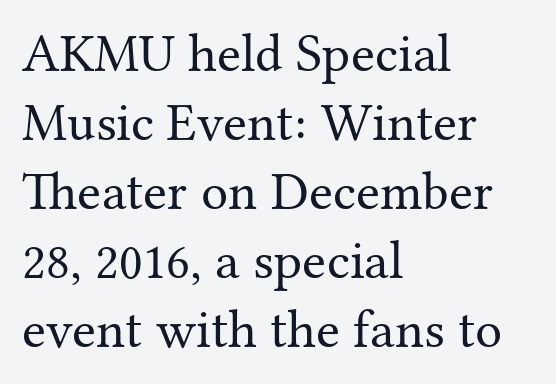
Where is the straight margin? On the left. Letter spacing: default. Proportional: the letters do not fall into vertical columns. The space between consecutive lines is moderate. Notice how the stems are strictly vertical — no italics here. The baseline area is clear.
